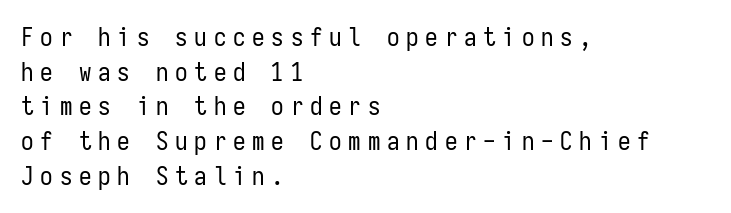
The paragraph shown leans on its left margin. A clean baseline with only descenders dipping below it. The typography opts for an upright posture over an oblique one. Leading matches the norm, producing a regular column. Weight class: somewhere from thin through regular.
